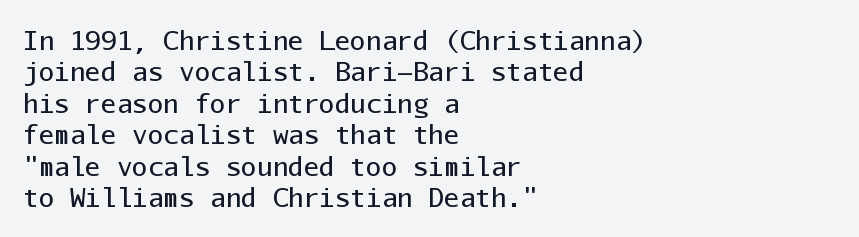
What stands out about the letter spacing? Nothing — it is the standard amount. The rendering anchors every line to the left-hand side. A light-to-regular cut is what we see here. Ordinary non-slanted type is in use.
